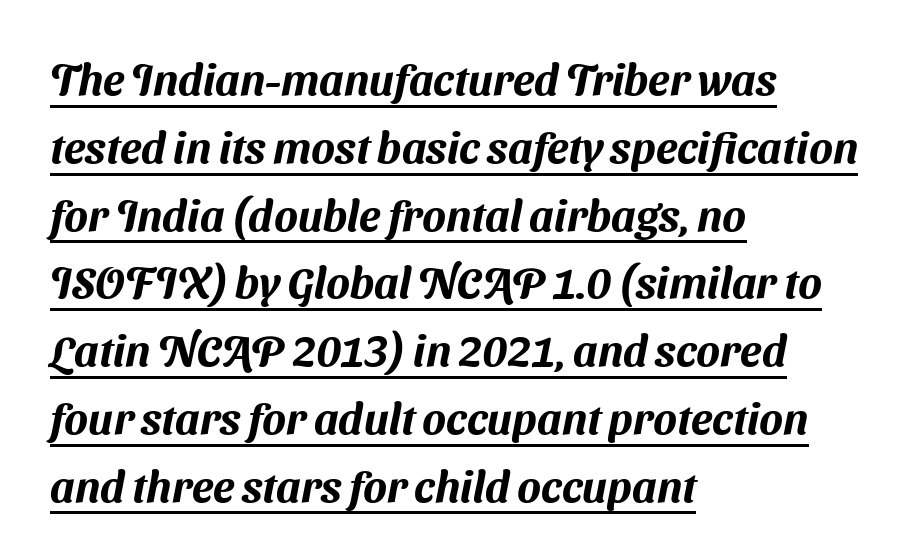
The image shows 44 px sans-serif type; set left-aligned, normal line spacing (1.54x), normal letter spacing, underlined; medium stroke contrast and a medium x-height.
